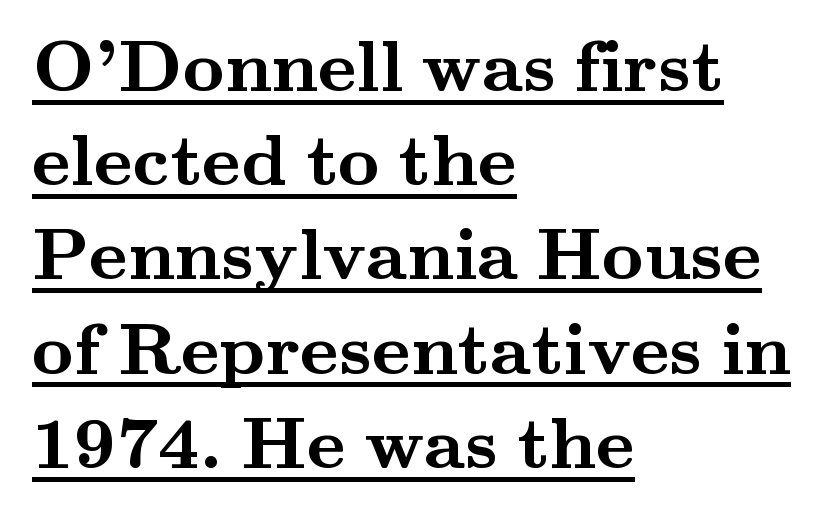
Q: Is the text bold? A: Yes.
Q: Is the text italic (slanted)? A: No, it is upright.
Q: Is the typeface a serif or a sans-serif typeface? A: Serif.
Q: Is the text underlined? A: Yes.
Q: How is the paragraph aligned? A: Left-aligned.
Q: Is the spacing between letters normal or unusually wide? A: Normal.
Q: Is the spacing between lines tight, normal or loose? A: Normal.
Q: Width (condensed, normal, or wide)? A: Wide.
Q: Stroke contrast? A: Medium.
Q: x-height? A: Small.
Q: Monospaced? A: No.
